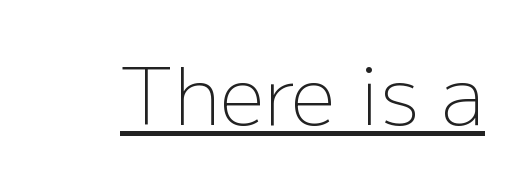
You could not count columns in this text — the font is proportionally spaced. Observe the ordinary spacing: letters are neighbours, not strangers. Ordinary non-slanted type is in use. The sample's only ornament is a line tracing under the words. No extra ink here — the face is not bold.
